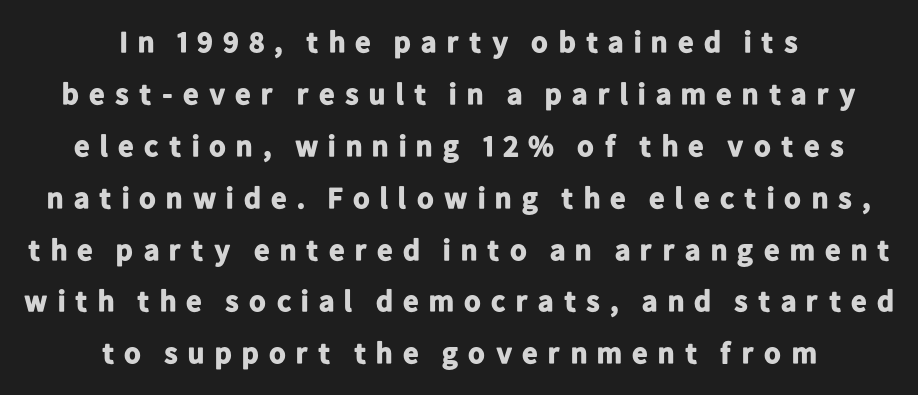
The image shows 30 px bold sans-serif type, upright; set centered, line spacing 1.73x, unusually wide letter spacing (+0.27 em), not underlined; low stroke contrast and a medium x-height.
